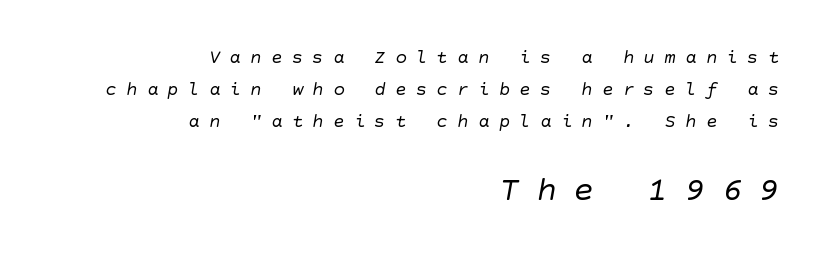
{"serif": "no", "bold": "no", "weight": "regular", "width": "normal", "stroke_contrast": "low", "x_height": "large", "underline": "no", "align": "right", "line_spacing": "normal", "line_spacing_ratio": 1.68, "letter_spacing": "wide", "letter_spacing_em": 0.49, "larger_block": "second", "size_ratio": 1.79, "glyph_px": 34}
